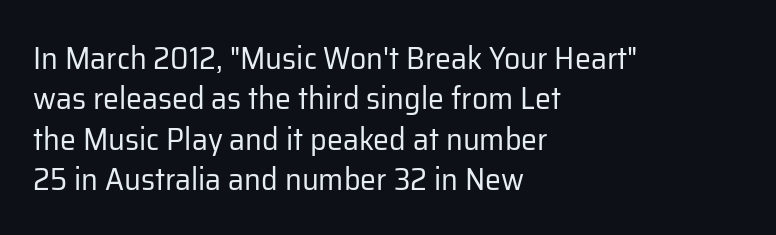
Q: Is the text bold? A: No.
Q: Is the text italic (slanted)? A: No, it is upright.
Q: Is the typeface a serif or a sans-serif typeface? A: Sans-serif.
Q: Is the text underlined? A: No.
Q: How is the paragraph aligned? A: Left-aligned.
Q: Is the spacing between letters normal or unusually wide? A: Normal.
Q: Is the spacing between lines tight, normal or loose? A: Normal.
Q: Width (condensed, normal, or wide)? A: Normal.
Q: Stroke contrast? A: Low.
Q: x-height? A: Medium.
Q: Monospaced? A: No.
